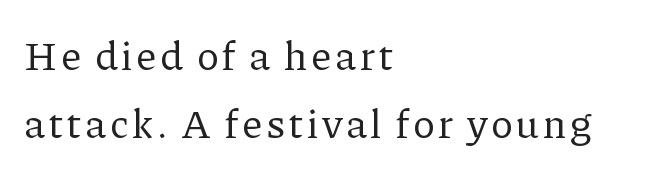
The strokes are not fattened; the text isn't bold. Descenders are the only things crossing below the line. Each letter's strokes conclude with small projecting serifs. The letters advance in unequal steps, a hallmark of proportional type.
